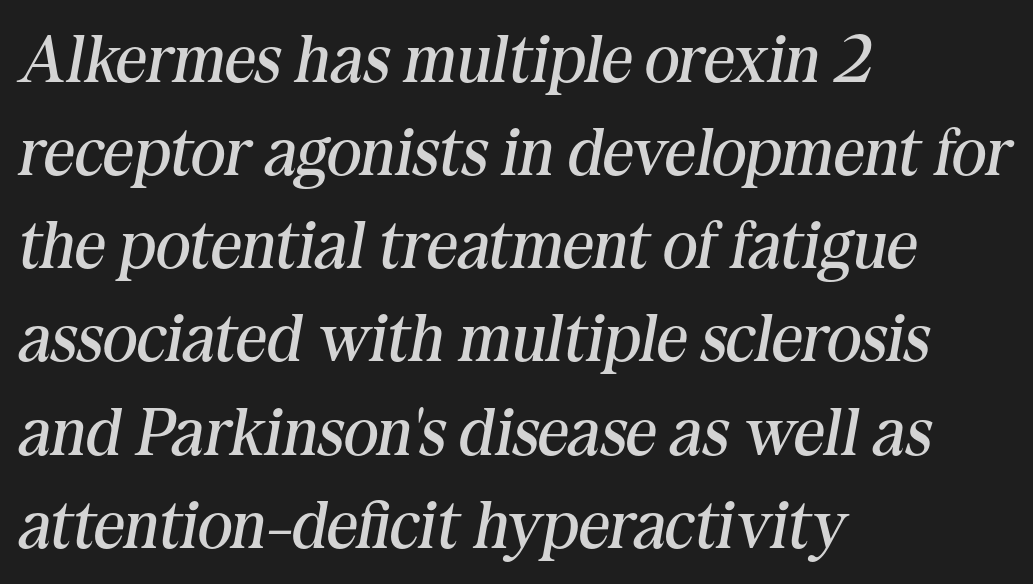
Q: Is the text bold? A: No.
Q: Is the text italic (slanted)? A: Yes, it leans right by about 10 degrees.
Q: Is the typeface a serif or a sans-serif typeface? A: Serif.
Q: Is the text underlined? A: No.
Q: How is the paragraph aligned? A: Left-aligned.
Q: Is the spacing between letters normal or unusually wide? A: Normal.
Q: Is the spacing between lines tight, normal or loose? A: Normal.
Q: Width (condensed, normal, or wide)? A: Normal.
Q: Stroke contrast? A: Medium.
Q: x-height? A: Medium.
Q: Monospaced? A: No.
